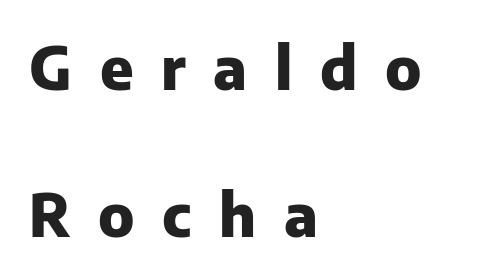
The image shows 59 px heavy sans-serif type, upright; set left-aligned, loose line spacing (2.5x), unusually wide letter spacing (+0.47 em), not underlined; low stroke contrast and a medium x-height.
